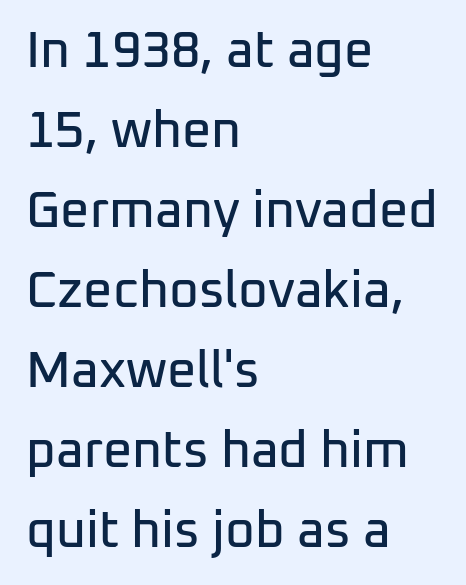
{"serif": "no", "italic": "no", "width": "normal", "stroke_contrast": "low", "x_height": "medium", "monospaced": "no", "underline": "no", "align": "left", "line_spacing": "normal", "line_spacing_ratio": 1.57, "letter_spacing": "normal", "letter_spacing_em": 0.0, "glyph_px": 51}
